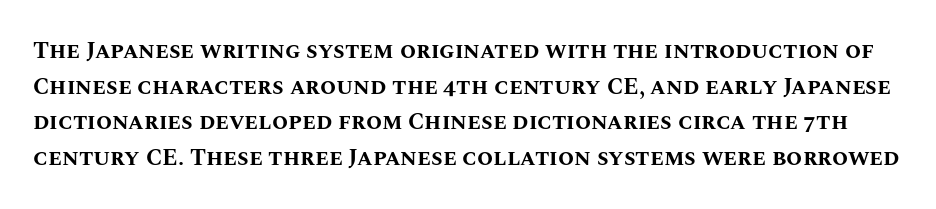
Anything drawn beneath the words? Only blank space. Caption: bold face, heavy strokes. These lines sit exactly where default settings would place them. In terms of posture, this sample is upright. Here the glyphs are tracked normally, forming tight word shapes.
